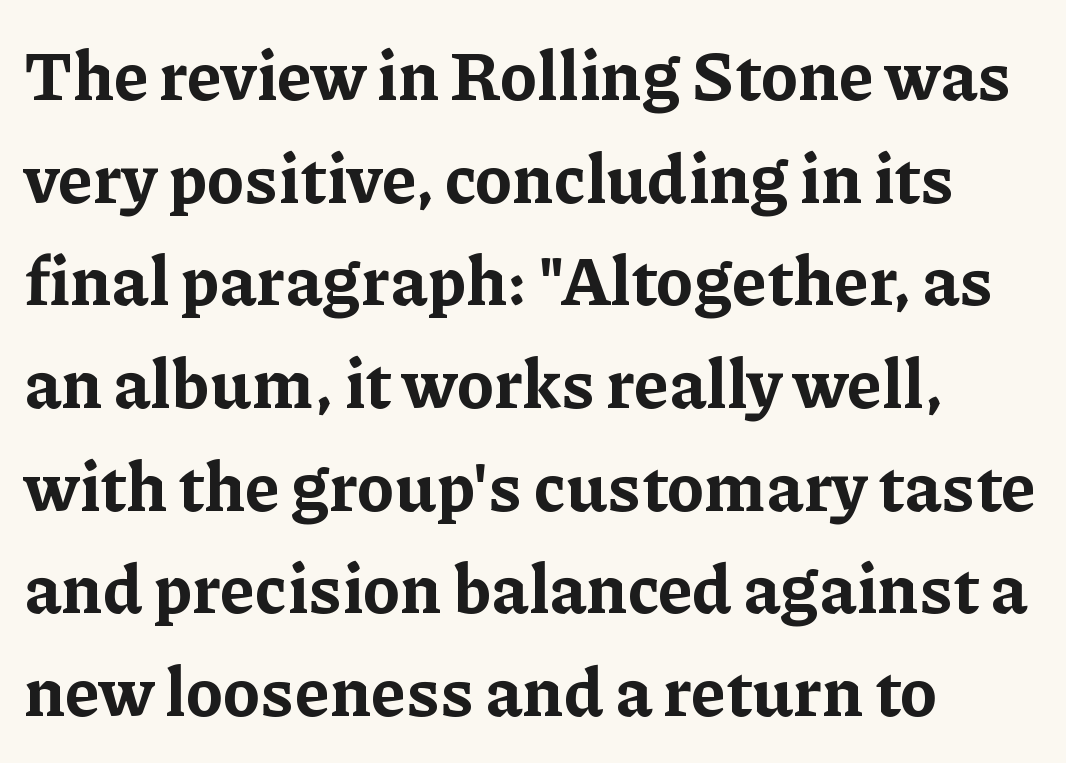
The image shows 68 px bold serif type, upright; set left-aligned, normal line spacing (1.51x), normal letter spacing, not underlined; low stroke contrast and a medium x-height.
